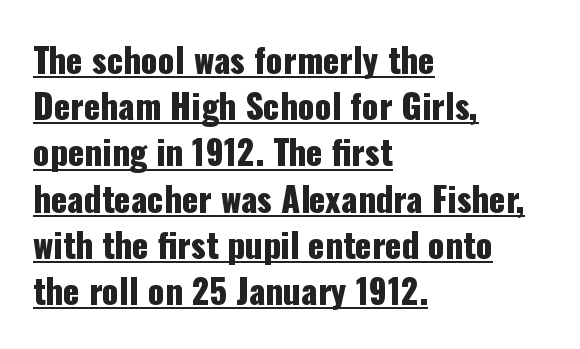
Regular leading. Think of a printed novel: that variable character pitch is what you see here. Nope, no serifs anywhere on these letters. All the whitespace from short lines collects on the right. In designer terms, the underline attribute is active on this setting. Nope, not italic — everything's standing straight.
